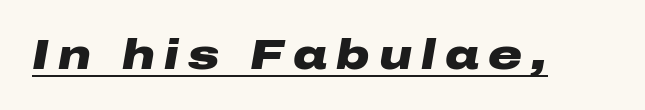
Q: Is the text bold? A: Yes.
Q: Is the text italic (slanted)? A: Yes, it leans right by about 10 degrees.
Q: Is the text underlined? A: Yes.
Q: Is the spacing between letters normal or unusually wide? A: Unusually wide.
Q: Width (condensed, normal, or wide)? A: Wide.
Q: Stroke contrast? A: Low.
Q: x-height? A: Medium.
Q: Monospaced? A: No.
